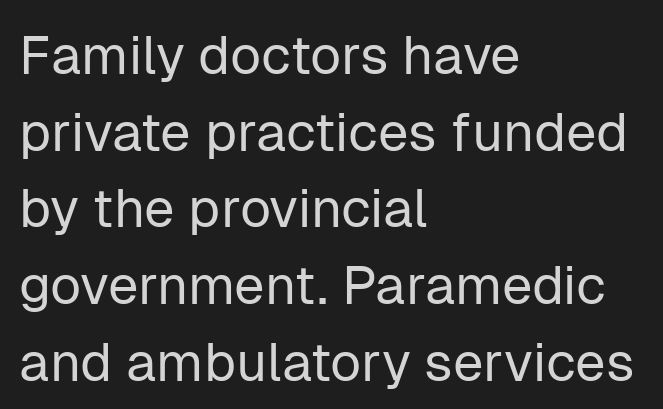
Q: Is the text bold? A: No.
Q: Is the text italic (slanted)? A: No, it is upright.
Q: Is the typeface a serif or a sans-serif typeface? A: Sans-serif.
Q: Is the text underlined? A: No.
Q: How is the paragraph aligned? A: Left-aligned.
Q: Is the spacing between letters normal or unusually wide? A: Normal.
Q: Is the spacing between lines tight, normal or loose? A: Normal.
Q: Width (condensed, normal, or wide)? A: Normal.
Q: Stroke contrast? A: Low.
Q: x-height? A: Medium.
Q: Monospaced? A: No.
